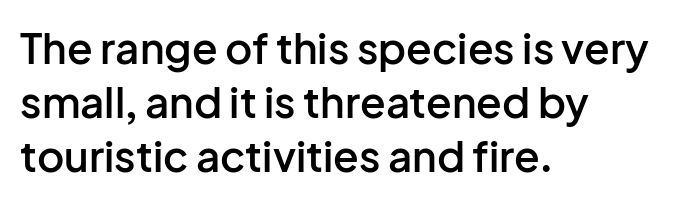
The image shows 42 px semibold sans-serif type, upright; set left-aligned, normal line spacing (1.28x), normal letter spacing, not underlined; low stroke contrast and a medium x-height.
